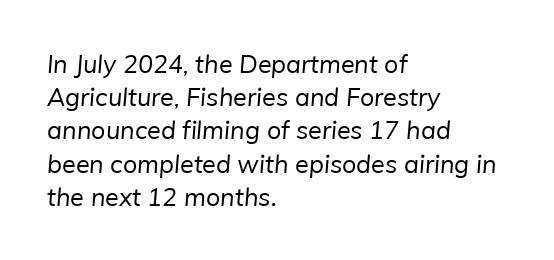
The image shows 25 px text type; set left-aligned, normal line spacing (1.33x), normal letter spacing, not underlined.
